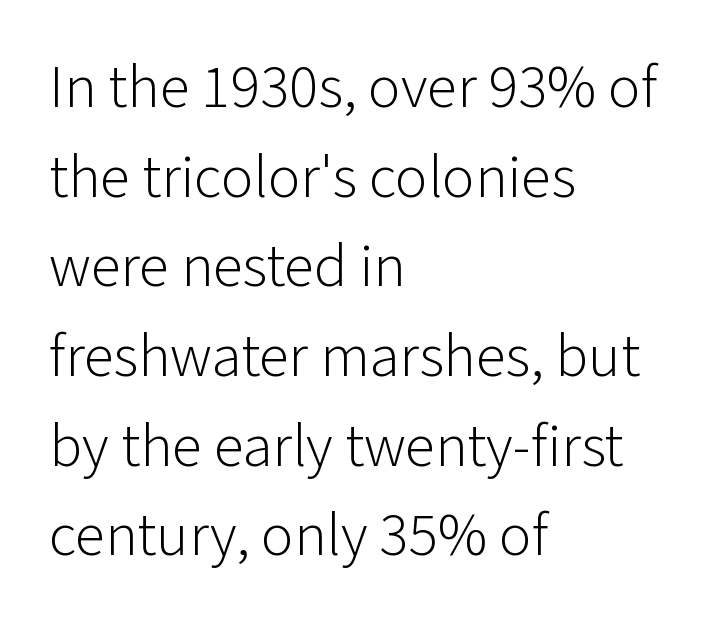
{"serif": "no", "italic": "no", "bold": "no", "weight": "light", "width": "normal", "stroke_contrast": "low", "x_height": "medium", "monospaced": "no", "underline": "no", "align": "left", "line_spacing": "normal", "line_spacing_ratio": 1.47, "letter_spacing": "normal", "letter_spacing_em": 0.0, "glyph_px": 61}
